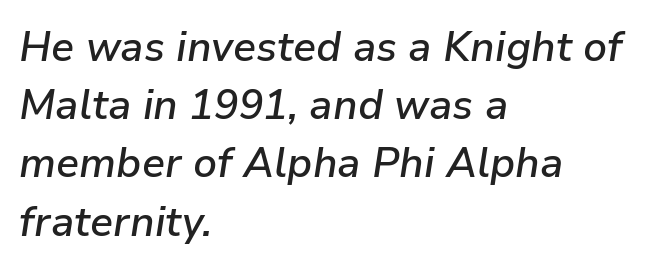
The image shows 41 px semibold type, italic (leaning right); set left-aligned, normal line spacing (1.42x), normal letter spacing, not underlined; low stroke contrast and a medium x-height.
